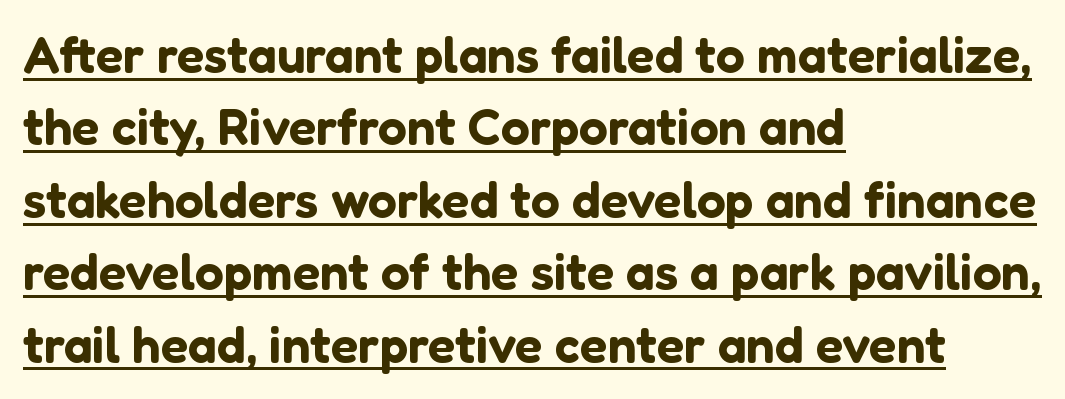
The image shows 51 px sans-serif type, upright; set left-aligned, normal line spacing (1.42x), normal letter spacing, underlined; low stroke contrast and a medium x-height.
